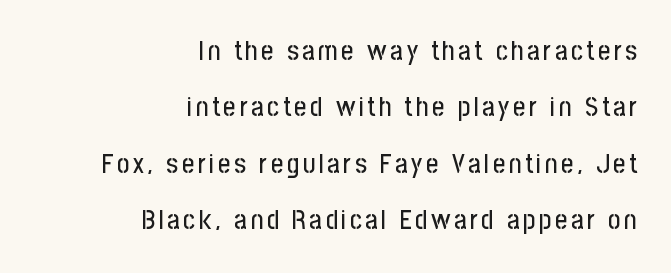
Q: Is the text italic (slanted)? A: No, it is upright.
Q: Is the text underlined? A: No.
Q: How is the paragraph aligned? A: Right-aligned.
Q: Is the spacing between lines tight, normal or loose? A: Loose.
